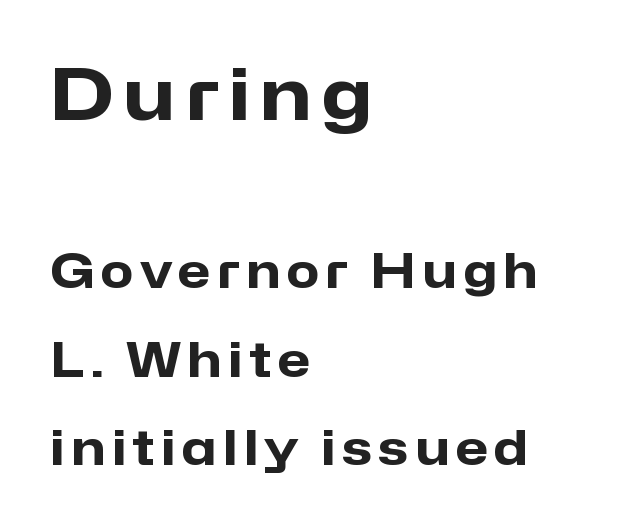
Q: Is the text bold? A: Yes.
Q: Is the text italic (slanted)? A: No, it is upright.
Q: Is the typeface a serif or a sans-serif typeface? A: Sans-serif.
Q: Is the text underlined? A: No.
Q: How is the paragraph aligned? A: Left-aligned.
Q: Which block of text is set in a larger size, the first (top) or the second (bottom)? A: The first (top) one.
Q: Width (condensed, normal, or wide)? A: Normal.
Q: Stroke contrast? A: Low.
Q: x-height? A: Medium.
Q: Monospaced? A: No.
